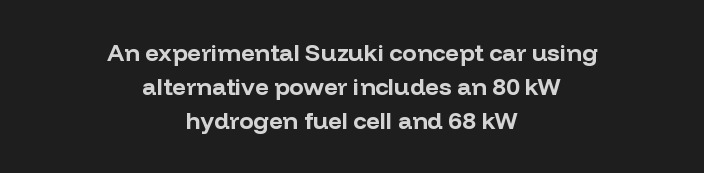
Q: Is the text bold? A: Yes.
Q: Is the text italic (slanted)? A: No, it is upright.
Q: Is the text underlined? A: No.
Q: How is the paragraph aligned? A: Centered.
Q: Is the spacing between letters normal or unusually wide? A: Normal.
Q: Is the spacing between lines tight, normal or loose? A: Normal.
